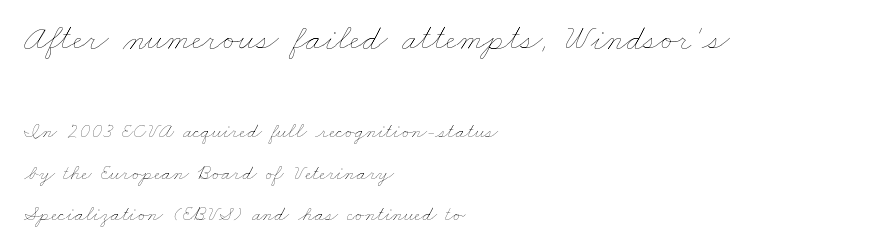
The gaps between neighbouring characters are ordinary and unremarkable. Spacing verdict: proportional, widths tailored to each character. The specimen omits any rule beneath the text block's lines. The rendering uses a large line-height, opening up the rows.
